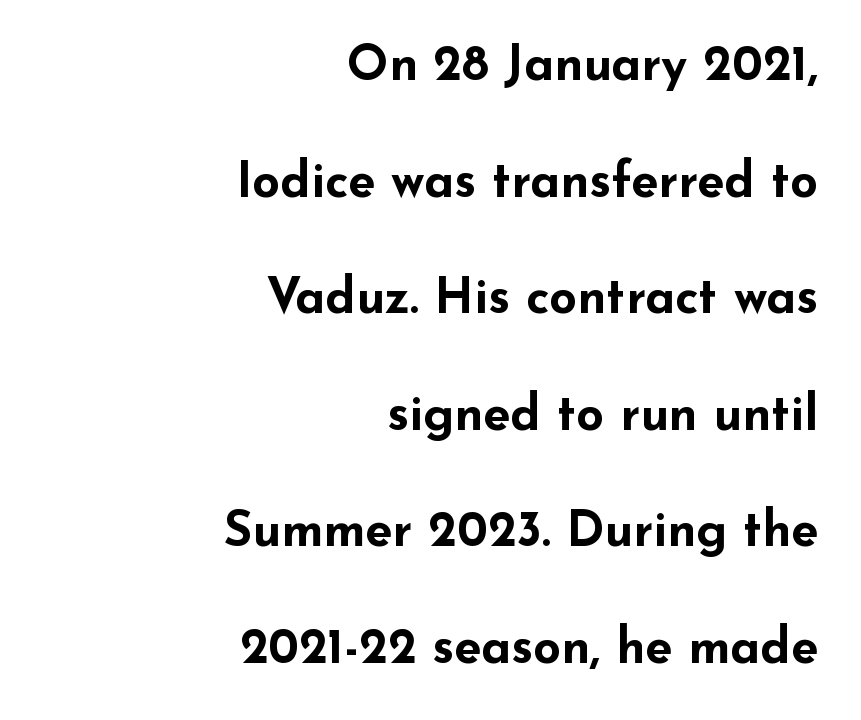
Q: Is the text bold? A: Yes.
Q: Is the text italic (slanted)? A: No, it is upright.
Q: Is the typeface a serif or a sans-serif typeface? A: Sans-serif.
Q: Is the text underlined? A: No.
Q: How is the paragraph aligned? A: Right-aligned.
Q: Is the spacing between letters normal or unusually wide? A: Normal.
Q: Is the spacing between lines tight, normal or loose? A: Loose.
Q: Width (condensed, normal, or wide)? A: Wide.
Q: Stroke contrast? A: Low.
Q: x-height? A: Small.
Q: Monospaced? A: No.
